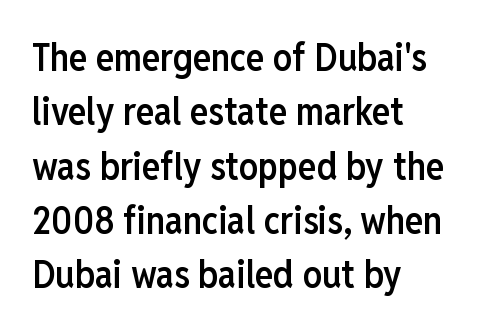
Observe the absence of serifs on each vertical stroke in this sample. This rendering uses left alignment, leaving the right contour irregular. Typesetter's note: demi weight, one step under bold. A typesetter would call this leading conventional body-copy spacing. The string is rendered with underlining switched off.
